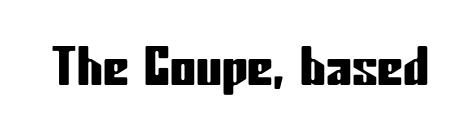
Q: Is the text italic (slanted)? A: No, it is upright.
Q: Is the typeface a serif or a sans-serif typeface? A: Sans-serif.
Q: Is the text underlined? A: No.
Q: Is the spacing between letters normal or unusually wide? A: Normal.
Q: Width (condensed, normal, or wide)? A: Condensed.
Q: Stroke contrast? A: Low.
Q: x-height? A: Medium.
Q: Monospaced? A: No.
